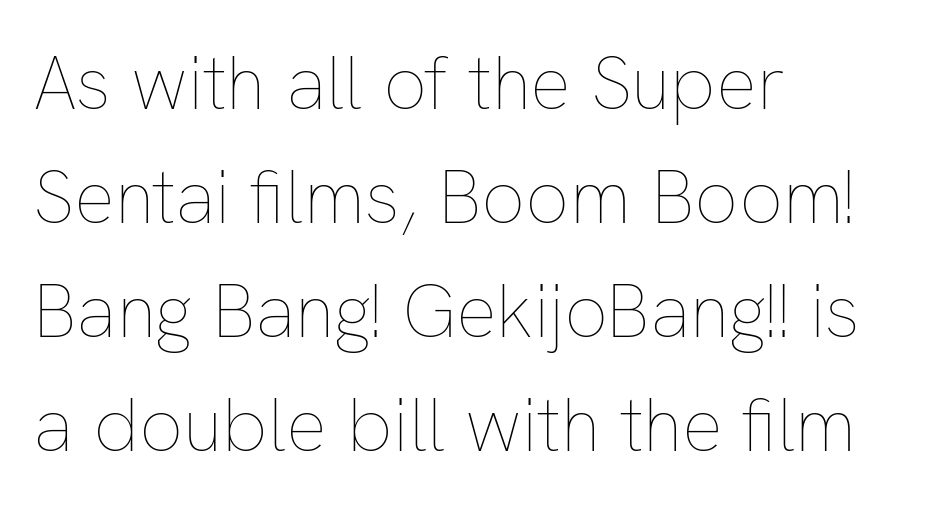
Proportional: the letters do not fall into vertical columns. Decoration check: the copy has no underline. Weight: regular or lighter. Typeset ragged right — the left edge is the straight one.
